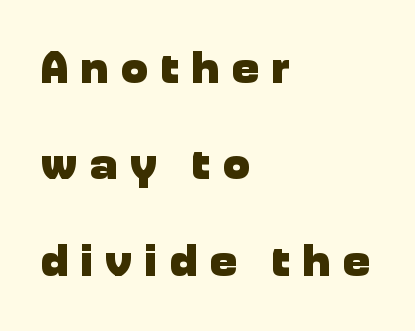
The image shows 45 px heavy sans-serif type, upright; set left-aligned, loose line spacing (2.14x), unusually wide letter spacing (+0.29 em), not underlined; low stroke contrast and a medium x-height.
